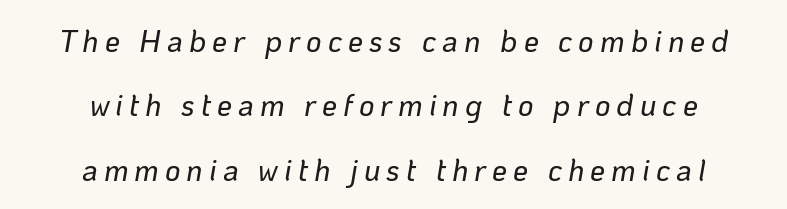
The whole block is typeset with a tilt. The passage shown is not underscored anywhere. Do the characters align in a grid? No, the font is proportional. The passage shown has open, widely tracked lettering throughout. Every row of glyphs is offset so its center matches the block's center. Honestly, the rows look like they've been pulled way apart.
